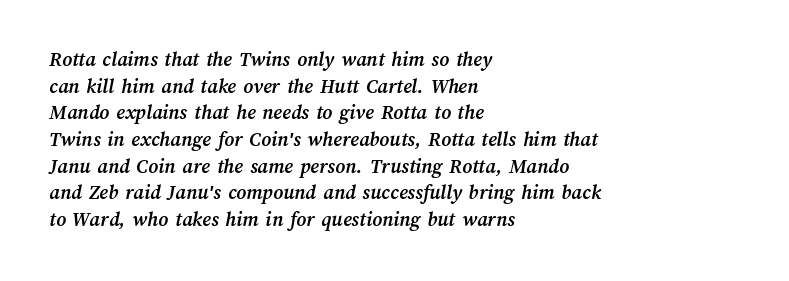
Unmarked baselines from the first word to the last. The setting favours the left margin, as ordinary paragraphs usually do. Regarding leading, the lines here are spaced in the standard way. Observe the ordinary spacing: letters are neighbours, not strangers. Heft: maximum for text — a bold.
